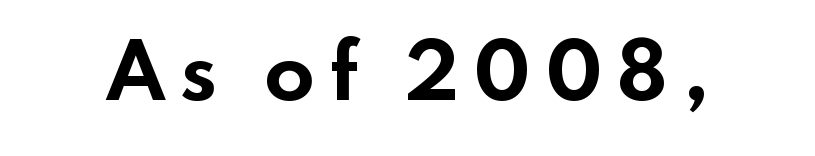
{"serif": "no", "italic": "no", "bold": "yes", "weight": "bold", "width": "wide", "stroke_contrast": "low", "x_height": "small", "monospaced": "no", "underline": "no", "glyph_px": 74}
